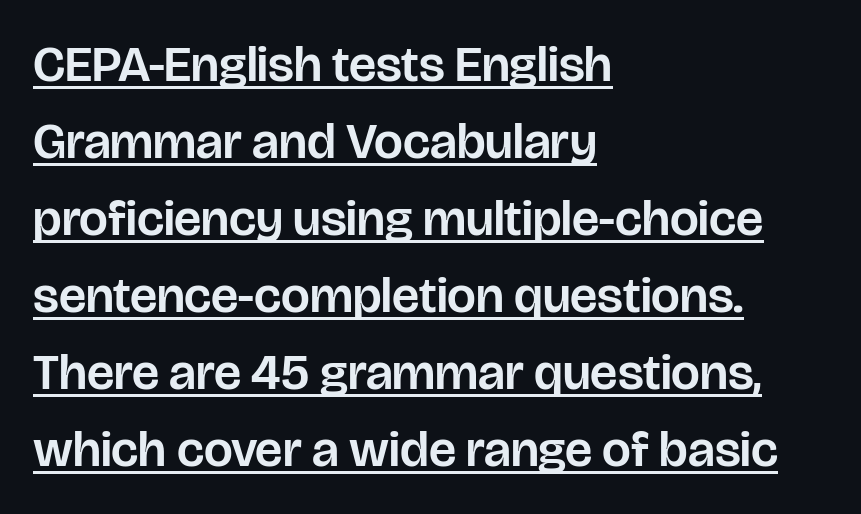
The image shows 51 px sans-serif type, upright; set left-aligned, normal line spacing (1.51x), normal letter spacing, underlined; low stroke contrast and a large x-height.
